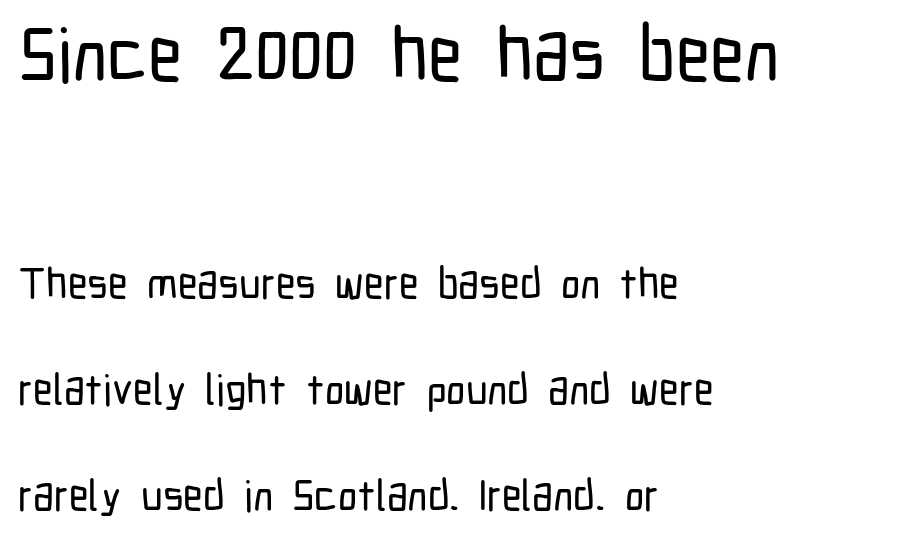
The image shows 75 px condensed sans-serif type, upright; set left-aligned, loose line spacing (2.46x), normal letter spacing, not underlined; the first (top) block is 1.74x larger; low stroke contrast and a medium x-height.
